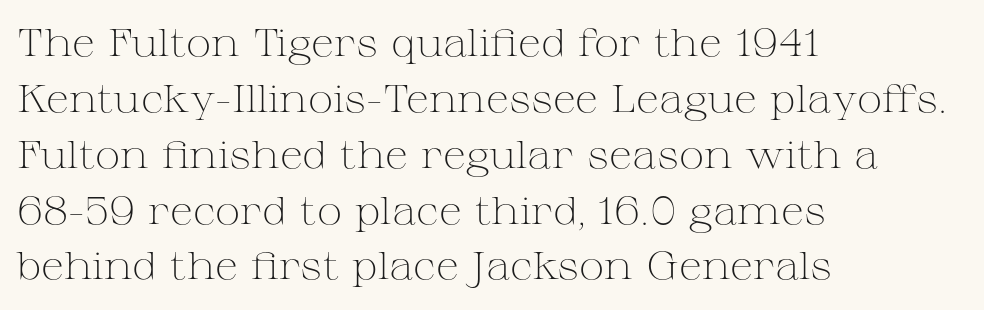
Regarding serifs, this sample has them. Casual observation: everything's shoved over to the left. The weight would be labelled regular, book, light, or lighter still. Glance below the letters and you will spot only blank space. The rows are spaced the way most documents space them.
